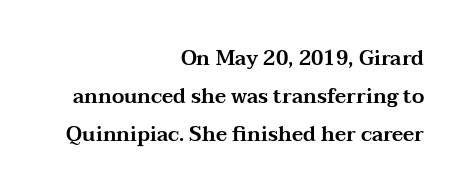
{"italic": "no", "underline": "no", "align": "right", "line_spacing": "loose", "line_spacing_ratio": 1.91, "letter_spacing": "normal", "letter_spacing_em": 0.0, "glyph_px": 20}
